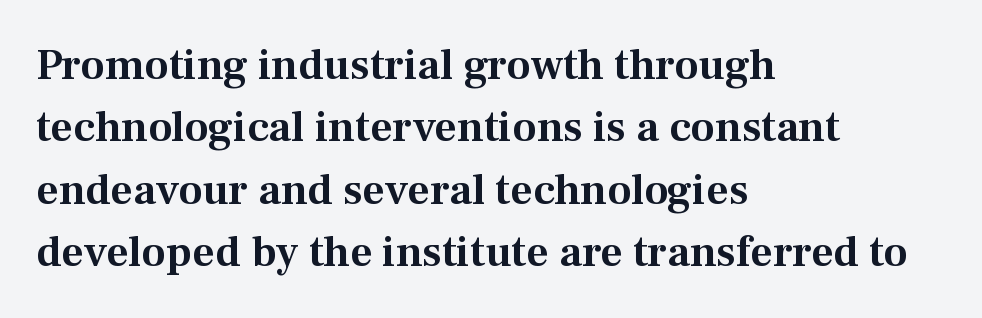
Spacing between characters is what you'd get straight out of the box. Evenly set lines give the paragraph a standard silhouette. You could not count columns in this text — the font is proportionally spaced. Little horizontal feet cap the strokes, marking this as serif type. This is the regular roman posture of the typeface. Descender tails drop into unmarked territory.
